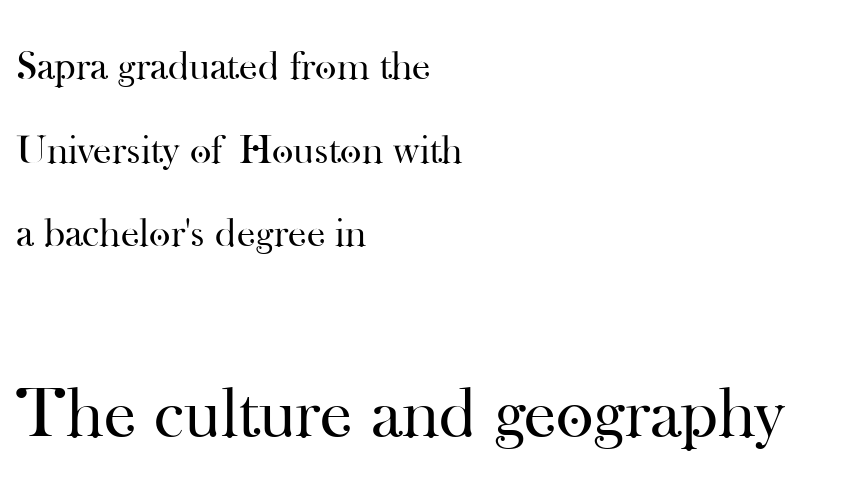
Q: Is the text bold? A: No.
Q: Is the text italic (slanted)? A: No, it is upright.
Q: Is the typeface a serif or a sans-serif typeface? A: Serif.
Q: Is the text underlined? A: No.
Q: How is the paragraph aligned? A: Left-aligned.
Q: Is the spacing between letters normal or unusually wide? A: Normal.
Q: Is the spacing between lines tight, normal or loose? A: Loose.
Q: Which block of text is set in a larger size, the first (top) or the second (bottom)? A: The second (bottom) one.
Q: Width (condensed, normal, or wide)? A: Normal.
Q: Stroke contrast? A: High.
Q: x-height? A: Small.
Q: Monospaced? A: No.
